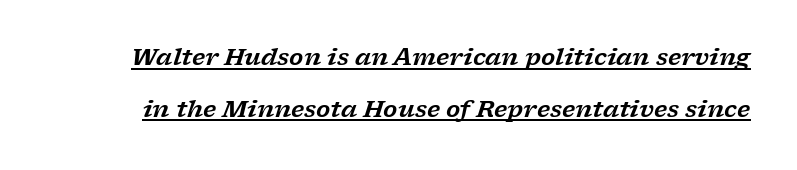
Q: Is the text italic (slanted)? A: Yes, it leans right by about 17 degrees.
Q: Is the text underlined? A: Yes.
Q: Is the spacing between letters normal or unusually wide? A: Normal.
Q: Is the spacing between lines tight, normal or loose? A: Loose.
